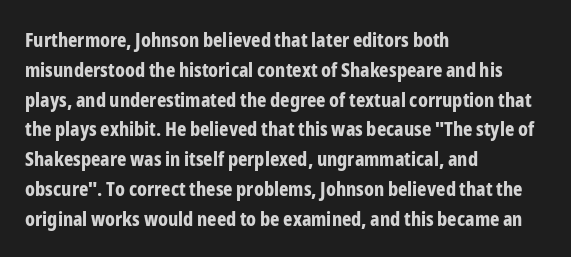
Summary of weight: heavy, a full bold. This sample is left-justified, so line endings fall wherever the words run out. The type sits square on the baseline with zero lean. The lines sit at an ordinary, default distance from one another. A bare baseline throughout the passage. This sample uses plain, unmodified letter spacing.
